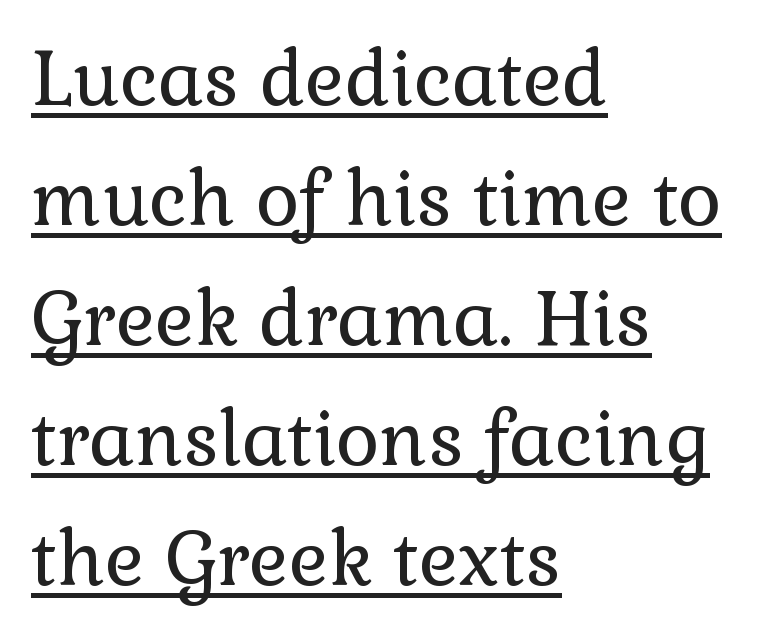
Typographically, this falls in the serif category. Caption: lettering with a line underneath. Every stem runs plumb, perpendicular to the baseline. If you drew a ruler down the left edge, every line would touch it.
